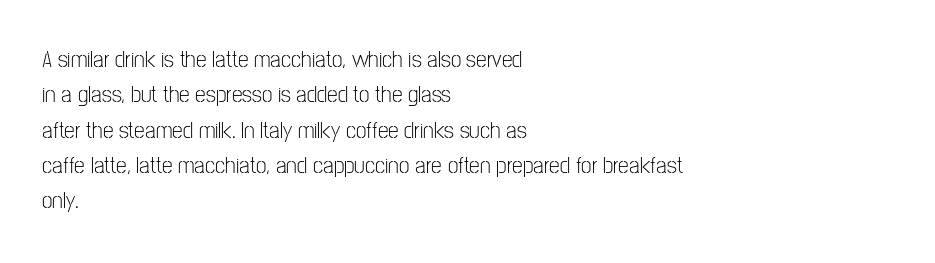
The image shows 24 px text type, upright; set left-aligned, normal line spacing (1.47x), normal letter spacing, not underlined.
